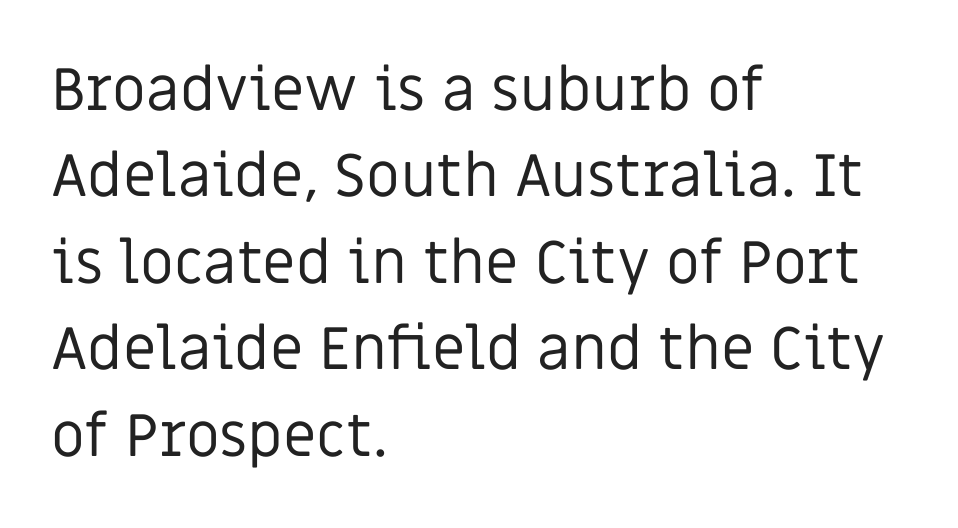
Note the varied advance widths — an 'i' is clearly narrower than an 'm'. Leading: standard. Posture: upright roman. The text was rendered using a sans face with plain stroke endings. The glyphs are unaccompanied by any horizontal stroke below them. The font sits on the lighter half of the weight spectrum, regular included.
